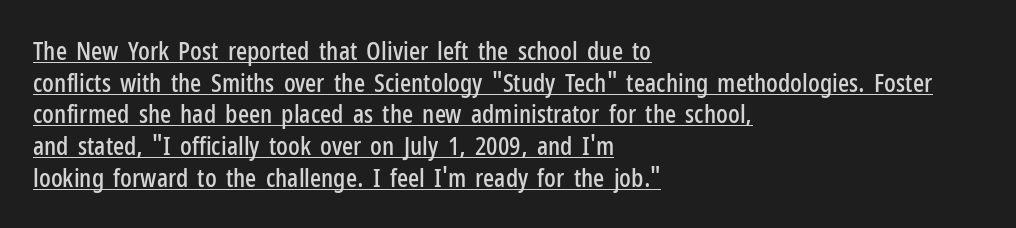
{"italic": "no", "underline": "yes", "align": "left", "line_spacing_ratio": 1.22, "letter_spacing": "normal", "letter_spacing_em": 0.0, "glyph_px": 26}
